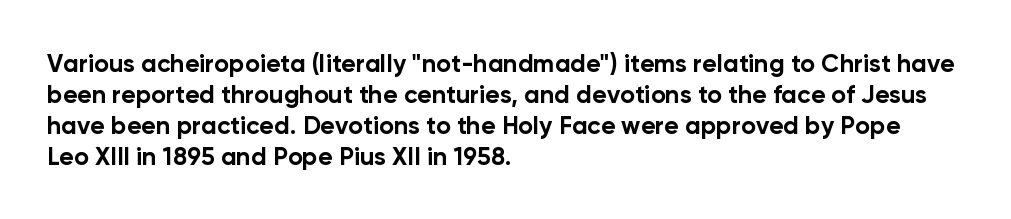
{"italic": "no", "bold": "yes", "underline": "no", "align": "left", "line_spacing_ratio": 1.24, "letter_spacing": "normal", "letter_spacing_em": 0.0, "glyph_px": 25}
